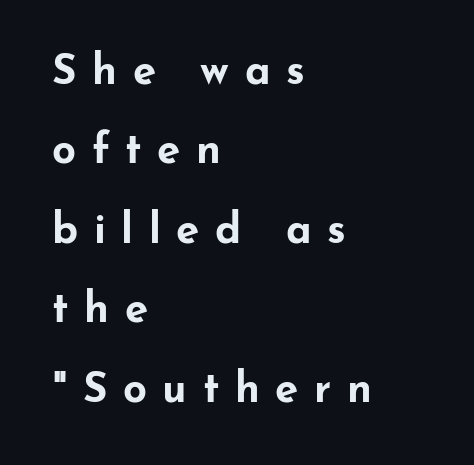
Q: Is the text bold? A: Yes.
Q: Is the text italic (slanted)? A: No, it is upright.
Q: Is the typeface a serif or a sans-serif typeface? A: Sans-serif.
Q: Is the text underlined? A: No.
Q: How is the paragraph aligned? A: Left-aligned.
Q: Is the spacing between letters normal or unusually wide? A: Unusually wide.
Q: Width (condensed, normal, or wide)? A: Wide.
Q: Stroke contrast? A: Low.
Q: x-height? A: Small.
Q: Monospaced? A: No.
